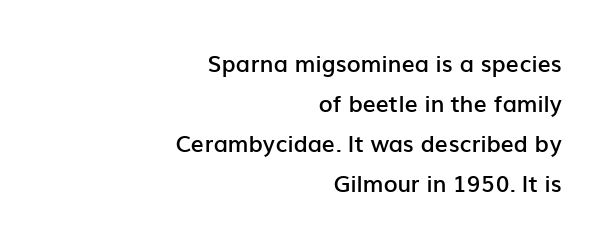
Q: Is the text bold? A: Semi-bold.
Q: Is the text italic (slanted)? A: No, it is upright.
Q: Is the text underlined? A: No.
Q: How is the paragraph aligned? A: Right-aligned.
Q: Is the spacing between letters normal or unusually wide? A: Normal.
